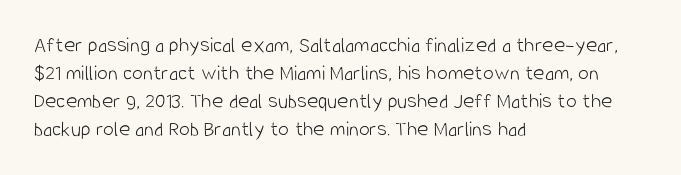
The image shows 22 px text type, upright; set left-aligned, normal line spacing (1.27x), normal letter spacing, not underlined.
